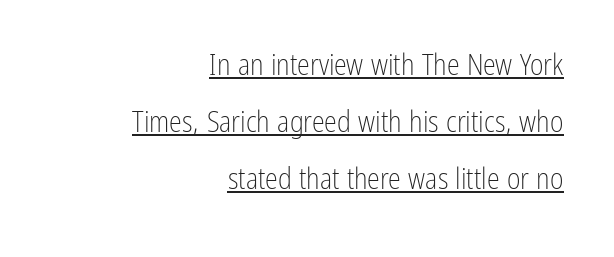
Q: Is the text bold? A: No.
Q: Is the text italic (slanted)? A: No, it is upright.
Q: Is the typeface a serif or a sans-serif typeface? A: Sans-serif.
Q: Is the text underlined? A: Yes.
Q: How is the paragraph aligned? A: Right-aligned.
Q: Is the spacing between letters normal or unusually wide? A: Normal.
Q: Is the spacing between lines tight, normal or loose? A: Loose.
Q: Width (condensed, normal, or wide)? A: Condensed.
Q: Stroke contrast? A: Low.
Q: x-height? A: Medium.
Q: Monospaced? A: No.
